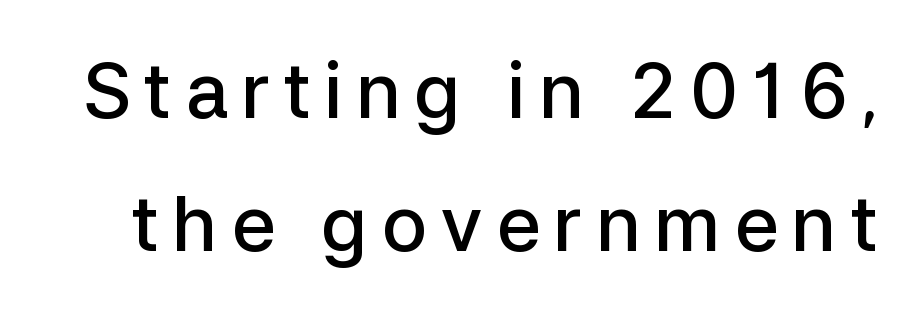
Every stem runs plumb, perpendicular to the baseline. Are there feet on the stems? There aren't — it's a sans. In terms of weight, the rendering is demibold, just under bold. Beneath every word, the page is bare.
